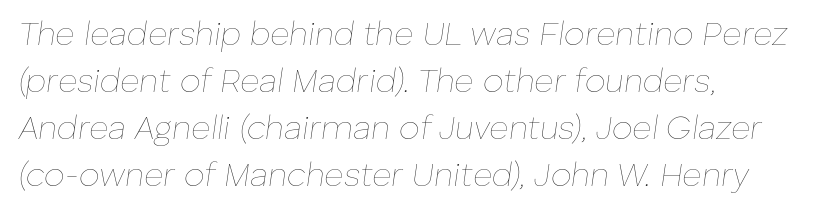
What's the leading like? Ordinary, nothing unusual. Words float on clear page, feet unadorned. Proportional: the letters do not fall into vertical columns. Nothing heavy about these letters — not bold at all. Looking at the ascenders, they clearly lean.
